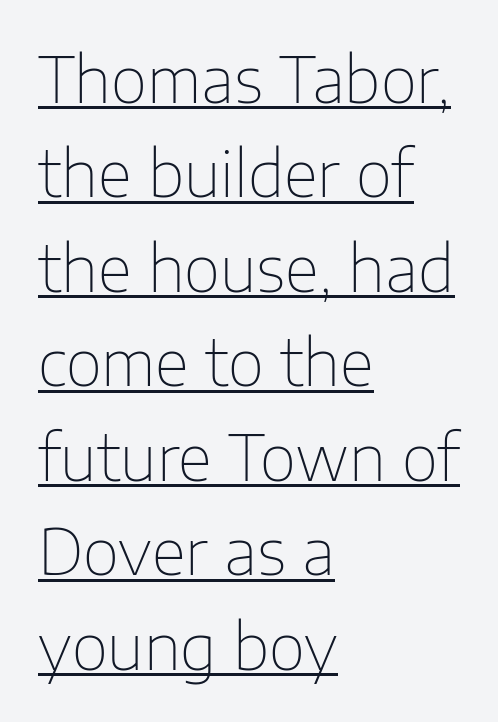
The image shows 63 px thin sans-serif type, upright; set left-aligned, normal line spacing (1.5x), normal letter spacing, underlined; low stroke contrast and a medium x-height.
